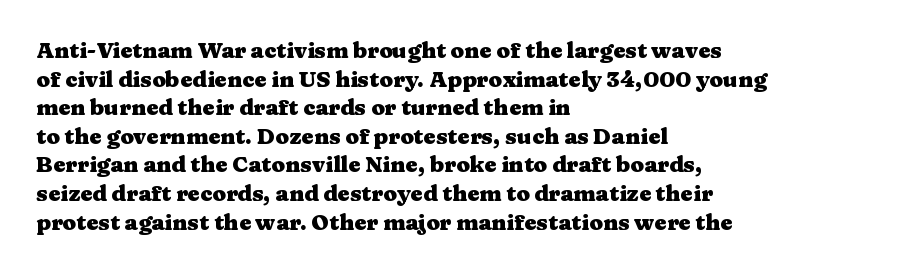
The image shows 22 px bold type, upright; set left-aligned, normal line spacing (1.3x), normal letter spacing, not underlined.
